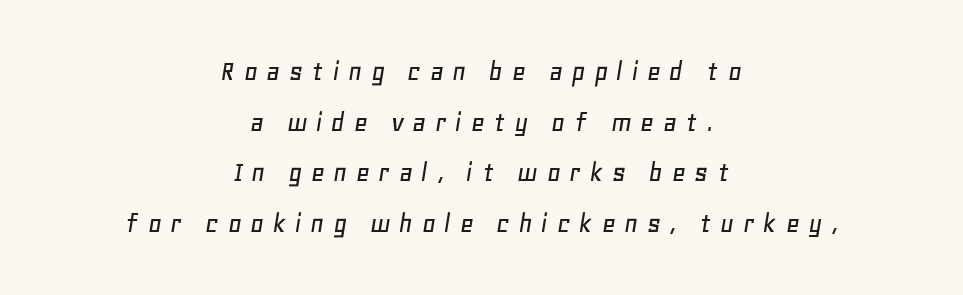
The letters advance in unequal steps, a hallmark of proportional type. These lines are centered, leaving both edges ragged. The tracking reads as deliberately expanded to a designer's eye. A normal amount of white space separates one row of letters from the next. The font's italic variant was chosen for this text.
